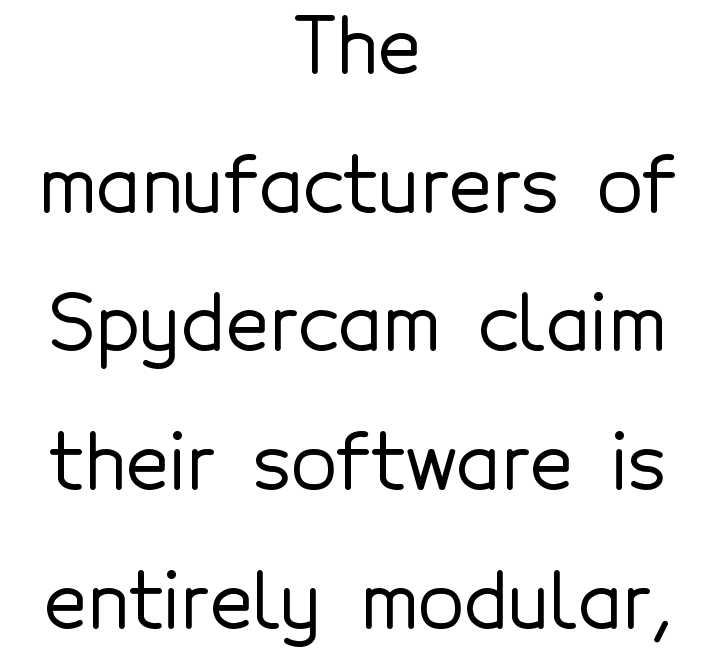
The letterforms sit shoulder to shoulder at normal distance. The foot of each line stays bare and open. Varying glyph widths throughout — classic text-font behaviour. These lines were composed using upright roman letters. Short and long lines alike share a common midpoint. Each letter's strokes conclude bluntly, with no projecting serifs.
